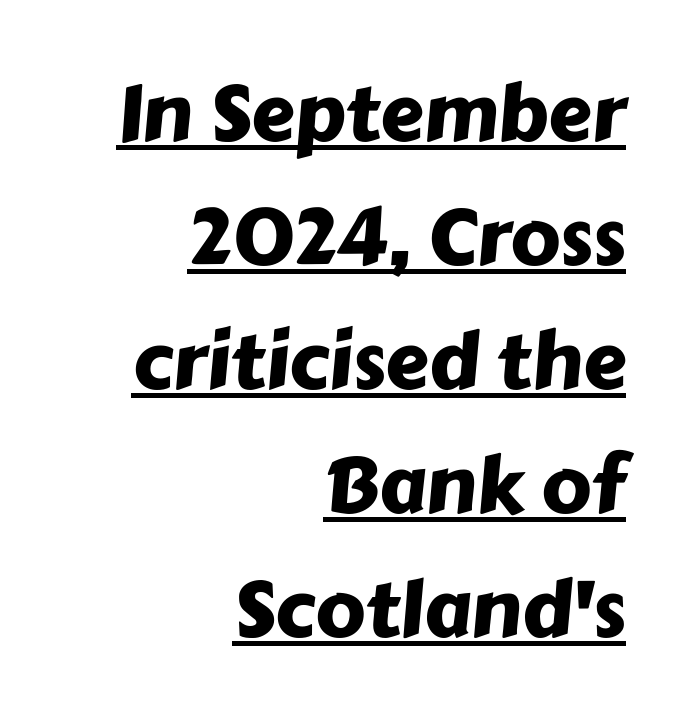
{"serif": "no", "width": "normal", "stroke_contrast": "low", "x_height": "medium", "monospaced": "no", "underline": "yes", "align": "right", "line_spacing": "normal", "line_spacing_ratio": 1.59, "letter_spacing": "normal", "letter_spacing_em": 0.0, "glyph_px": 78}
